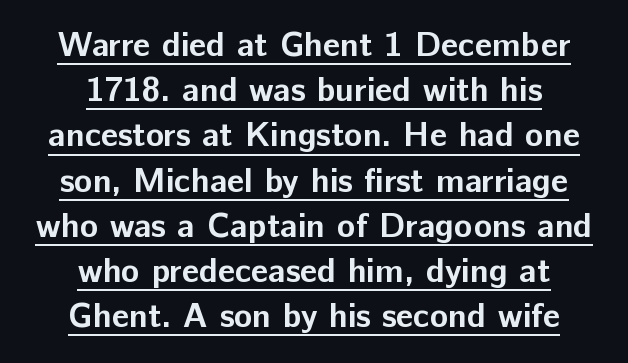
The image shows 34 px bold sans-serif type, upright; set centered, normal line spacing (1.33x), normal letter spacing, underlined; low stroke contrast and a medium x-height.
